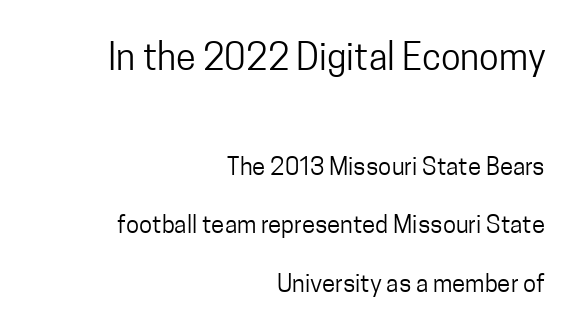
Stem width sits at or under what a default text font uses. Notice the wide empty band between every row — that's loose leading. Character widths vary here, with narrow letters taking less room than wide ones. Glance below the letters and you will spot only blank space.
